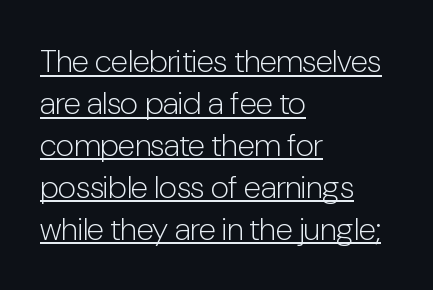
{"serif": "no", "italic": "no", "bold": "no", "weight": "light", "width": "condensed", "stroke_contrast": "low", "x_height": "medium", "monospaced": "no", "underline": "yes", "align": "left", "line_spacing": "normal", "line_spacing_ratio": 1.31, "letter_spacing": "normal", "letter_spacing_em": 0.0, "glyph_px": 32}
